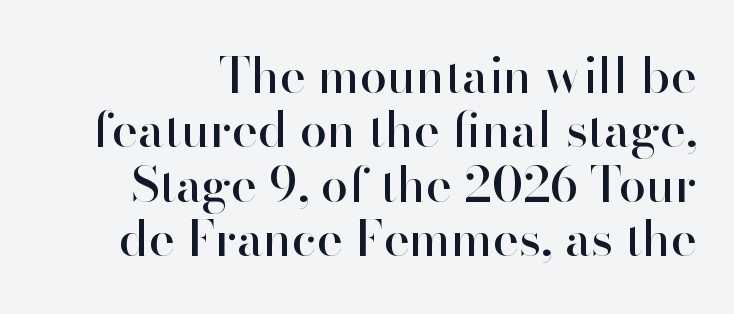
{"serif": "no", "italic": "no", "width": "normal", "stroke_contrast": "high", "x_height": "small", "monospaced": "no", "underline": "no", "line_spacing": "tight", "line_spacing_ratio": 1.11, "letter_spacing": "normal", "letter_spacing_em": 0.0, "glyph_px": 49}
